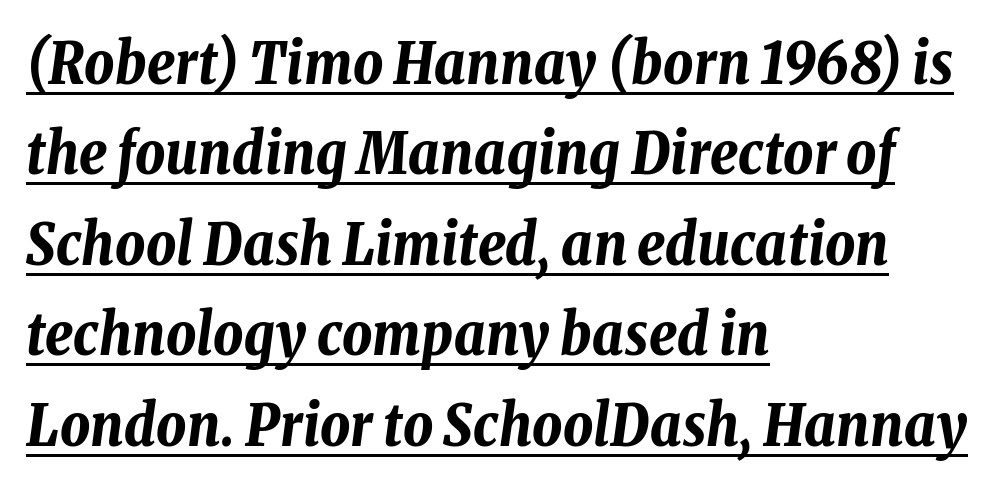
The image shows 58 px bold, condensed type, italic (leaning right); set left-aligned, normal line spacing (1.56x), normal letter spacing, underlined; low stroke contrast and a medium x-height.
